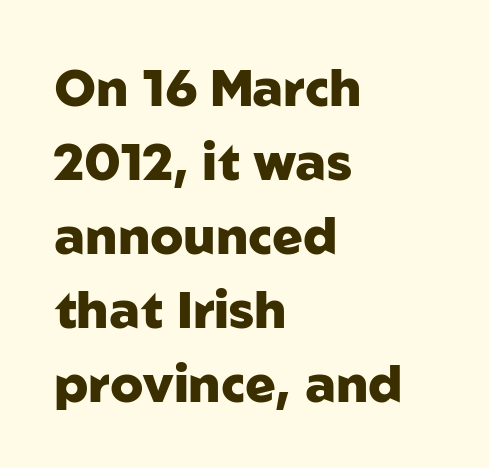
Q: Is the text bold? A: Yes.
Q: Is the text italic (slanted)? A: No, it is upright.
Q: Is the typeface a serif or a sans-serif typeface? A: Sans-serif.
Q: Is the text underlined? A: No.
Q: How is the paragraph aligned? A: Left-aligned.
Q: Is the spacing between letters normal or unusually wide? A: Normal.
Q: Is the spacing between lines tight, normal or loose? A: Normal.
Q: Width (condensed, normal, or wide)? A: Normal.
Q: Stroke contrast? A: Low.
Q: x-height? A: Medium.
Q: Monospaced? A: No.
